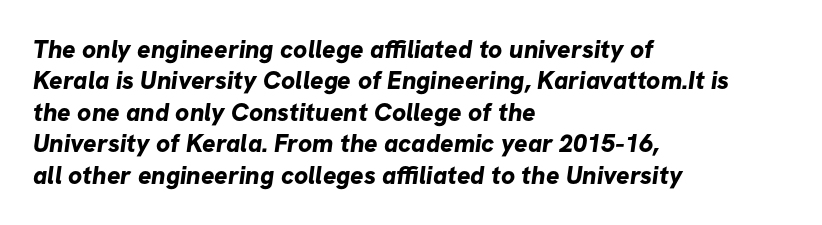
Q: Is the text bold? A: Yes.
Q: Is the text underlined? A: No.
Q: How is the paragraph aligned? A: Left-aligned.
Q: Is the spacing between letters normal or unusually wide? A: Normal.
Q: Is the spacing between lines tight, normal or loose? A: Normal.
